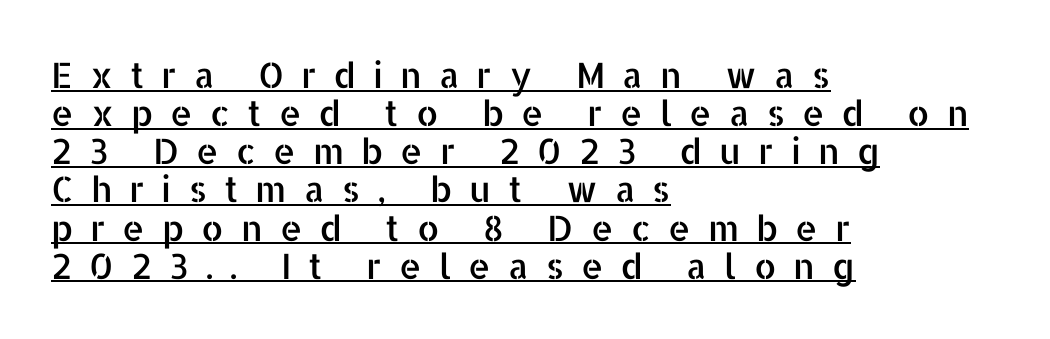
Q: Is the text italic (slanted)? A: No, it is upright.
Q: Is the typeface a serif or a sans-serif typeface? A: Sans-serif.
Q: Is the text underlined? A: Yes.
Q: How is the paragraph aligned? A: Left-aligned.
Q: Is the spacing between letters normal or unusually wide? A: Unusually wide.
Q: Is the spacing between lines tight, normal or loose? A: Tight.
Q: Width (condensed, normal, or wide)? A: Normal.
Q: Stroke contrast? A: Low.
Q: x-height? A: Medium.
Q: Monospaced? A: No.
